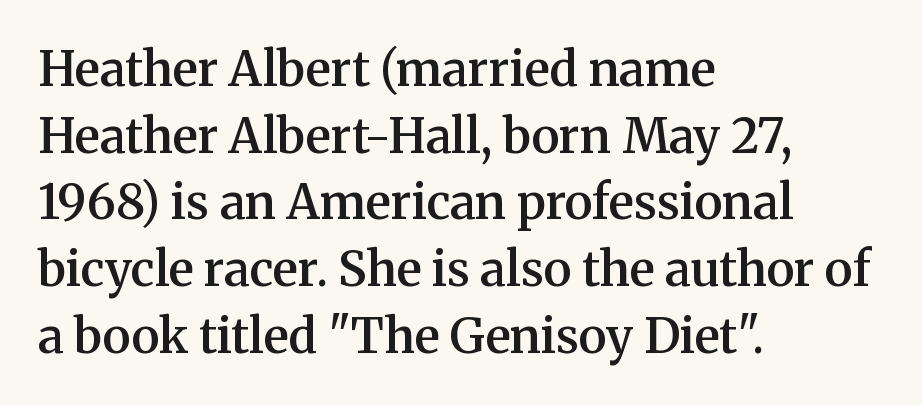
{"serif": "yes", "italic": "no", "bold": "semi", "weight": "semibold", "width": "normal", "stroke_contrast": "medium", "x_height": "medium", "monospaced": "no", "underline": "no", "align": "left", "line_spacing": "normal", "line_spacing_ratio": 1.39, "letter_spacing": "normal", "letter_spacing_em": 0.0, "glyph_px": 48}
